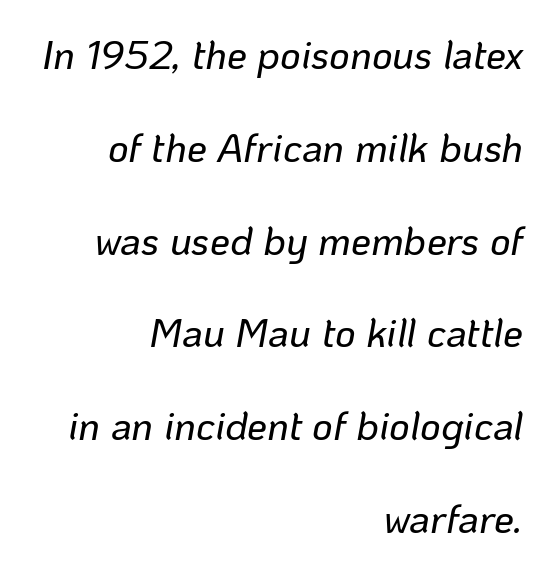
Q: Is the text italic (slanted)? A: Yes, it leans right by about 10 degrees.
Q: Is the text underlined? A: No.
Q: How is the paragraph aligned? A: Right-aligned.
Q: Is the spacing between letters normal or unusually wide? A: Normal.
Q: Is the spacing between lines tight, normal or loose? A: Loose.
Q: Width (condensed, normal, or wide)? A: Normal.
Q: Stroke contrast? A: Low.
Q: x-height? A: Medium.
Q: Monospaced? A: No.
